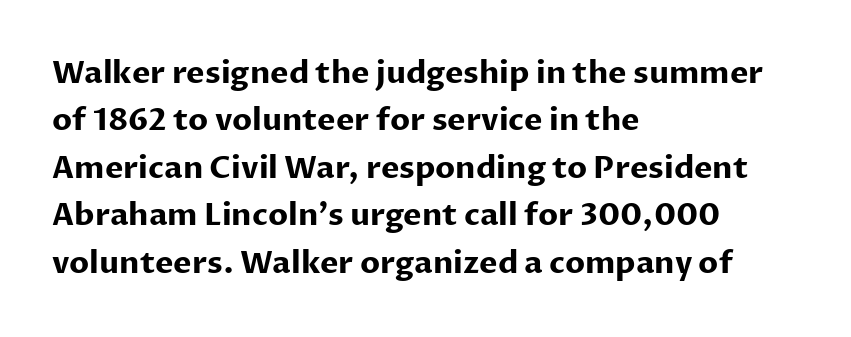
Q: Is the text bold? A: Yes.
Q: Is the text italic (slanted)? A: No, it is upright.
Q: Is the typeface a serif or a sans-serif typeface? A: Sans-serif.
Q: Is the text underlined? A: No.
Q: How is the paragraph aligned? A: Left-aligned.
Q: Is the spacing between letters normal or unusually wide? A: Normal.
Q: Is the spacing between lines tight, normal or loose? A: Normal.
Q: Width (condensed, normal, or wide)? A: Normal.
Q: Stroke contrast? A: Low.
Q: x-height? A: Medium.
Q: Monospaced? A: No.
